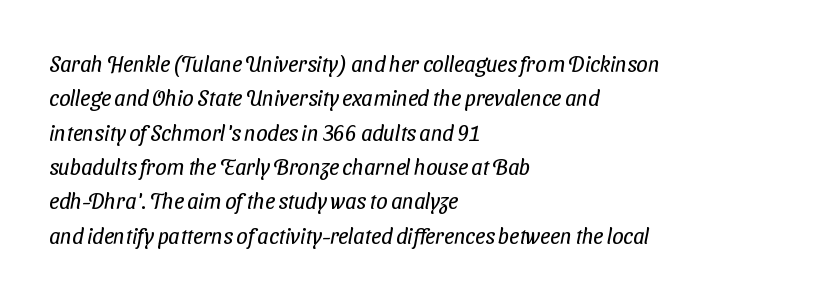
Q: Is the text bold? A: No.
Q: Is the text underlined? A: No.
Q: How is the paragraph aligned? A: Left-aligned.
Q: Is the spacing between letters normal or unusually wide? A: Normal.
Q: Is the spacing between lines tight, normal or loose? A: Normal.
